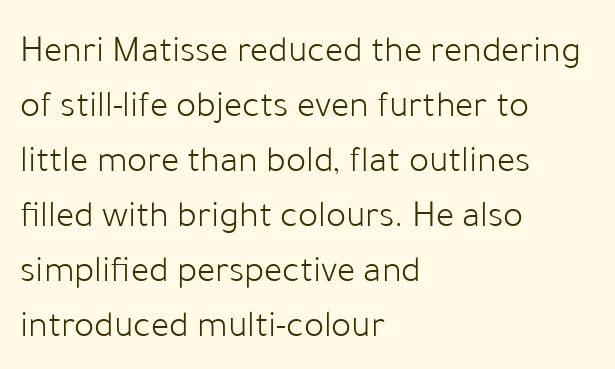
The image shows 38 px light sans-serif type, upright; set left-aligned, normal line spacing (1.45x), normal letter spacing, not underlined; low stroke contrast and a medium x-height.
